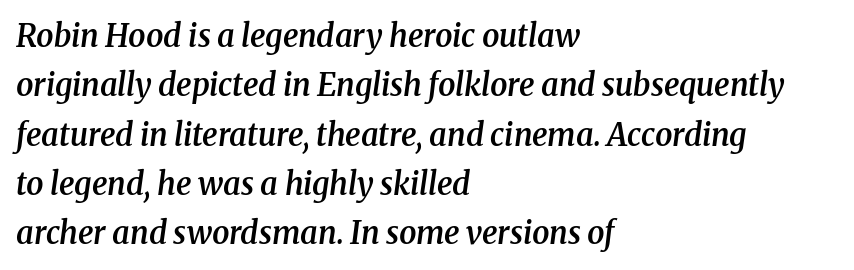
Q: Is the text bold? A: Semi-bold.
Q: Is the text italic (slanted)? A: Yes, it leans right by about 8 degrees.
Q: Is the typeface a serif or a sans-serif typeface? A: Serif.
Q: Is the text underlined? A: No.
Q: How is the paragraph aligned? A: Left-aligned.
Q: Is the spacing between letters normal or unusually wide? A: Normal.
Q: Is the spacing between lines tight, normal or loose? A: Normal.
Q: Width (condensed, normal, or wide)? A: Normal.
Q: Stroke contrast? A: Medium.
Q: x-height? A: Medium.
Q: Monospaced? A: No.
